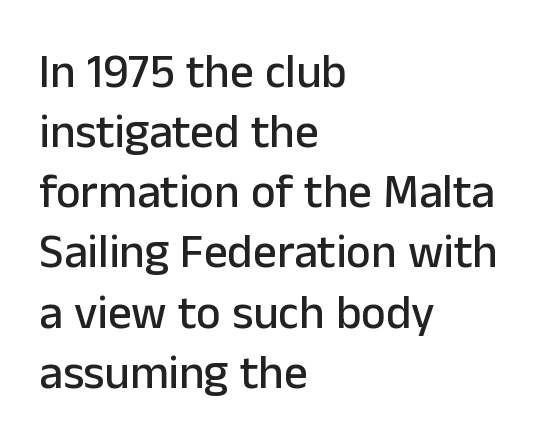
{"serif": "no", "italic": "no", "width": "normal", "stroke_contrast": "low", "x_height": "medium", "monospaced": "no", "underline": "no", "align": "left", "line_spacing": "normal", "line_spacing_ratio": 1.28, "letter_spacing": "normal", "letter_spacing_em": 0.0, "glyph_px": 47}
